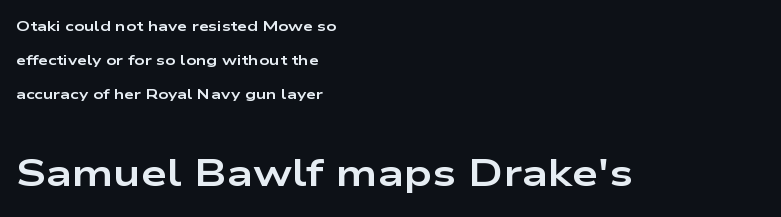
Letters rest on an invisible, unmarked baseline. This sample uses plain, unmodified letter spacing. Baseline-to-baseline distance is far greater than the letter height. The rendering anchors every line to the left-hand side.
